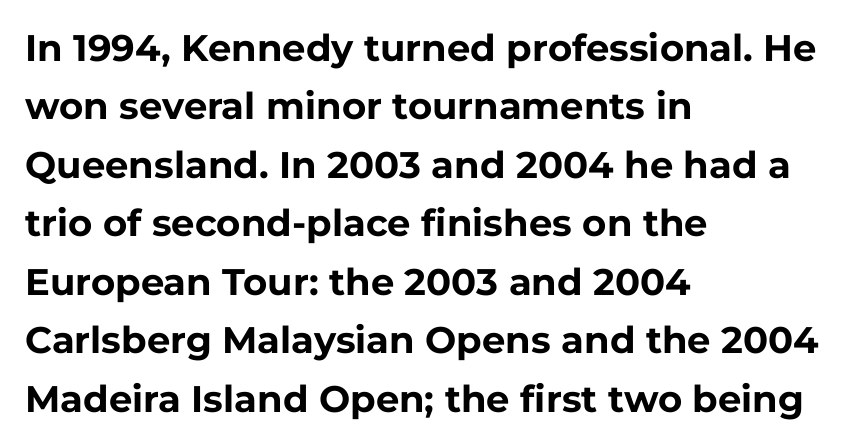
{"serif": "no", "italic": "no", "bold": "yes", "weight": "bold", "width": "normal", "stroke_contrast": "low", "x_height": "medium", "monospaced": "no", "underline": "no", "align": "left", "line_spacing": "normal", "line_spacing_ratio": 1.58, "letter_spacing": "normal", "letter_spacing_em": 0.0, "glyph_px": 37}
